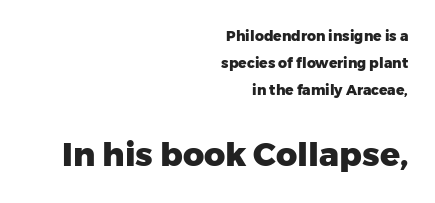
{"serif": "no", "italic": "no", "bold": "yes", "weight": "heavy", "width": "normal", "stroke_contrast": "low", "x_height": "medium", "monospaced": "no", "underline": "no", "align": "right", "line_spacing": "loose", "line_spacing_ratio": 1.92, "letter_spacing": "normal", "letter_spacing_em": 0.0, "larger_block": "second", "size_ratio": 2.36, "glyph_px": 33}
